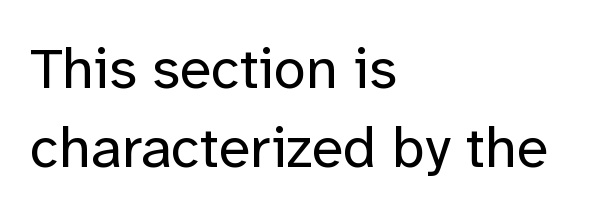
Q: Is the text bold? A: No.
Q: Is the text italic (slanted)? A: No, it is upright.
Q: Is the typeface a serif or a sans-serif typeface? A: Sans-serif.
Q: Is the text underlined? A: No.
Q: How is the paragraph aligned? A: Left-aligned.
Q: Is the spacing between letters normal or unusually wide? A: Normal.
Q: Is the spacing between lines tight, normal or loose? A: Normal.
Q: Width (condensed, normal, or wide)? A: Normal.
Q: Stroke contrast? A: Low.
Q: x-height? A: Medium.
Q: Monospaced? A: No.
